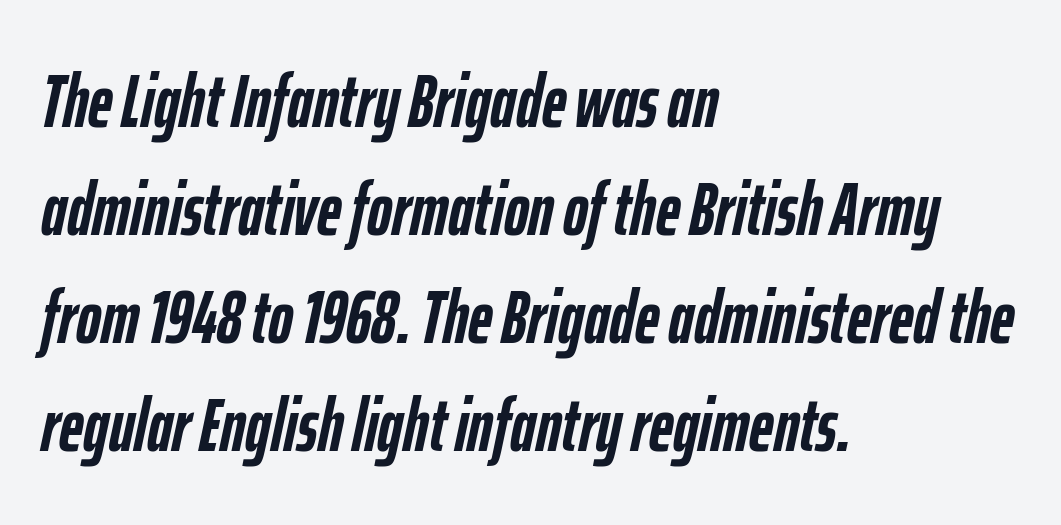
Q: Is the text bold? A: Yes.
Q: Is the text italic (slanted)? A: Yes, it leans right by about 12 degrees.
Q: Is the text underlined? A: No.
Q: How is the paragraph aligned? A: Left-aligned.
Q: Is the spacing between letters normal or unusually wide? A: Normal.
Q: Is the spacing between lines tight, normal or loose? A: Normal.
Q: Width (condensed, normal, or wide)? A: Condensed.
Q: Stroke contrast? A: Low.
Q: x-height? A: Medium.
Q: Monospaced? A: No.
